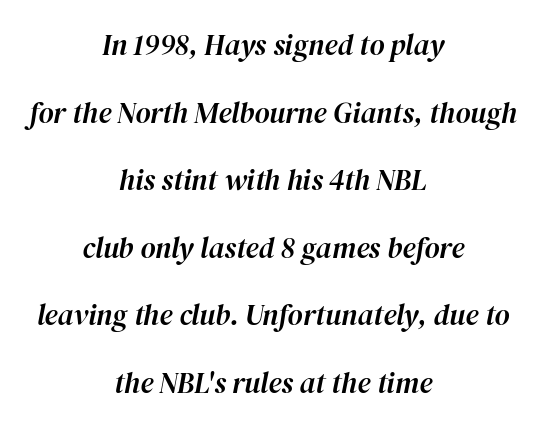
{"italic": "yes", "lean": "right", "slant_degrees": 12, "width": "normal", "stroke_contrast": "high", "x_height": "medium", "monospaced": "no", "underline": "no", "align": "center", "line_spacing": "loose", "line_spacing_ratio": 2.33, "letter_spacing": "normal", "letter_spacing_em": 0.0, "glyph_px": 29}
